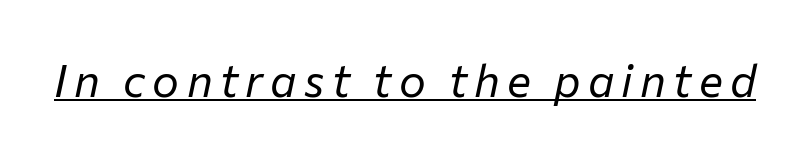
{"italic": "yes", "lean": "right", "slant_degrees": 12, "bold": "no", "weight": "regular", "width": "normal", "stroke_contrast": "low", "x_height": "medium", "monospaced": "no", "underline": "yes", "glyph_px": 45}
